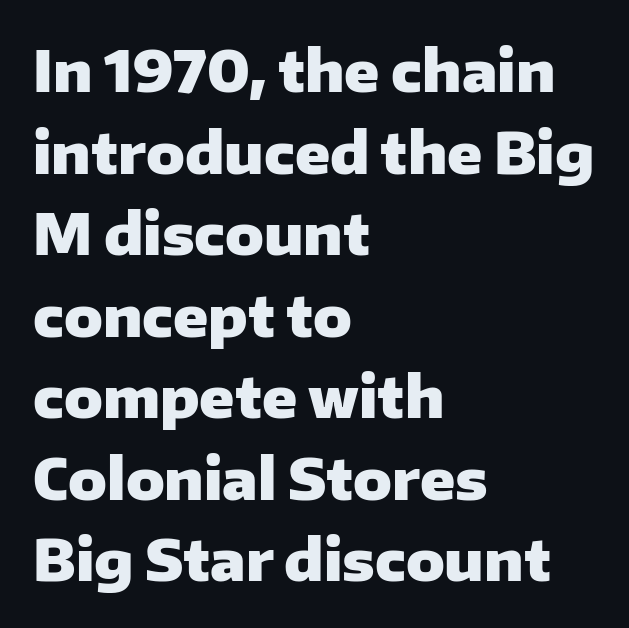
{"serif": "no", "italic": "no", "bold": "yes", "weight": "heavy", "width": "normal", "stroke_contrast": "low", "x_height": "medium", "monospaced": "no", "underline": "no", "align": "left", "line_spacing": "normal", "line_spacing_ratio": 1.43, "letter_spacing": "normal", "letter_spacing_em": 0.0, "glyph_px": 57}
